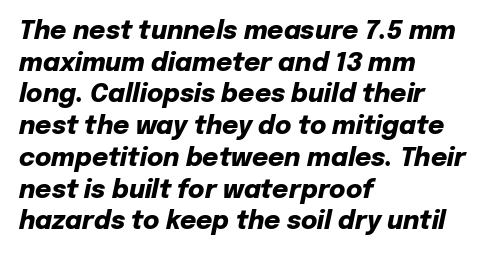
The image shows 25 px bold type, italic (leaning right); set left-aligned, normal line spacing (1.27x), normal letter spacing, not underlined.
